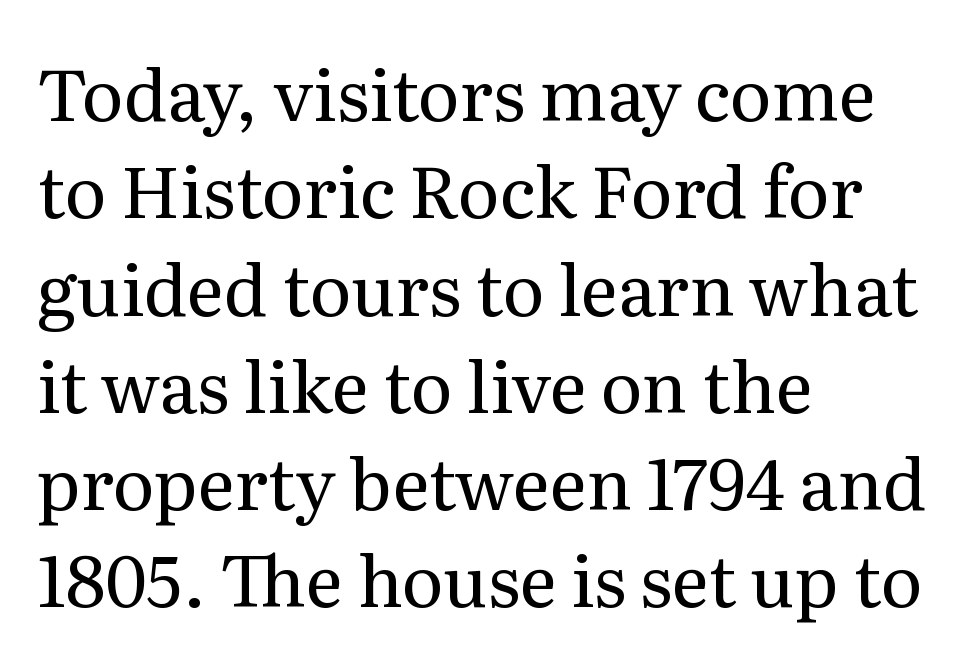
Each word holds together tightly as a unit, with standard inter-letter gaps. If you drew a ruler down the left edge, every line would touch it. Stroke thickness stays within the range of a standard reading face or lighter. In terms of letterform style, serifs are clearly present. Do the characters align in a grid? No, the font is proportional. The words here are not underlined.
